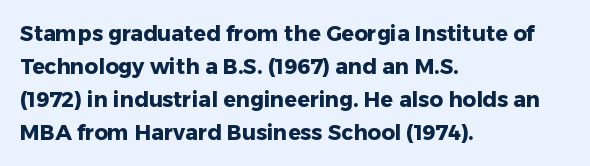
Q: Is the text bold? A: Yes.
Q: Is the text italic (slanted)? A: No, it is upright.
Q: Is the text underlined? A: No.
Q: How is the paragraph aligned? A: Left-aligned.
Q: Is the spacing between letters normal or unusually wide? A: Normal.
Q: Is the spacing between lines tight, normal or loose? A: Normal.
